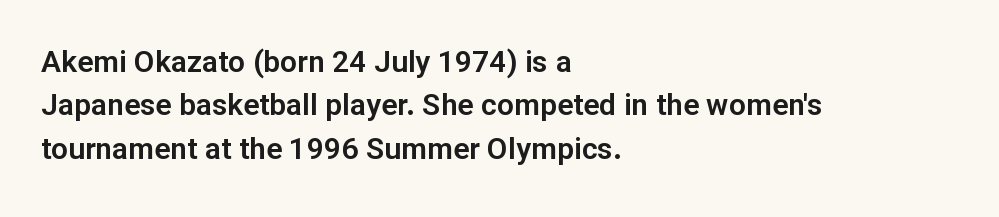
{"serif": "no", "italic": "no", "width": "normal", "stroke_contrast": "low", "x_height": "medium", "monospaced": "no", "underline": "no", "align": "left", "line_spacing": "normal", "line_spacing_ratio": 1.45, "letter_spacing": "normal", "letter_spacing_em": 0.0, "glyph_px": 30}
